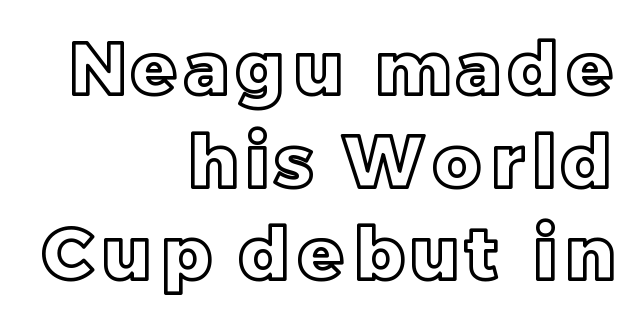
{"italic": "no", "width": "normal", "x_height": "large", "monospaced": "no", "underline": "no", "align": "right", "line_spacing": "normal", "line_spacing_ratio": 1.27, "glyph_px": 73}
